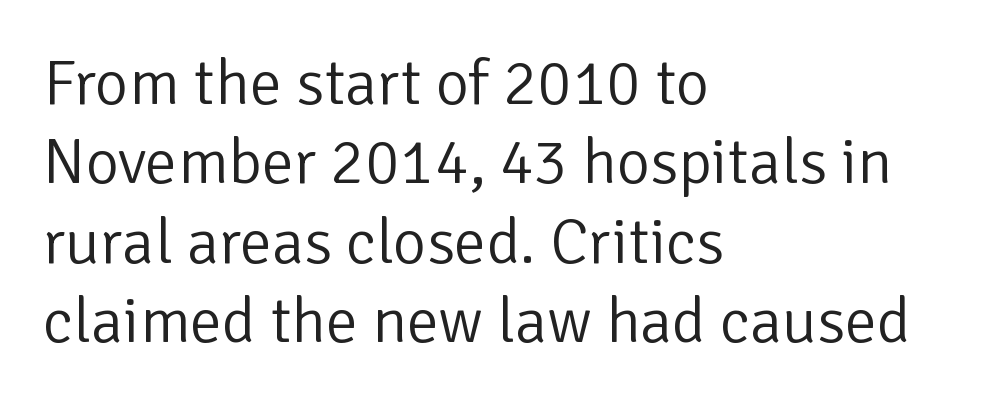
Q: Is the text bold? A: No.
Q: Is the text italic (slanted)? A: No, it is upright.
Q: Is the typeface a serif or a sans-serif typeface? A: Sans-serif.
Q: Is the text underlined? A: No.
Q: How is the paragraph aligned? A: Left-aligned.
Q: Is the spacing between letters normal or unusually wide? A: Normal.
Q: Width (condensed, normal, or wide)? A: Normal.
Q: Stroke contrast? A: Low.
Q: x-height? A: Medium.
Q: Monospaced? A: No.
